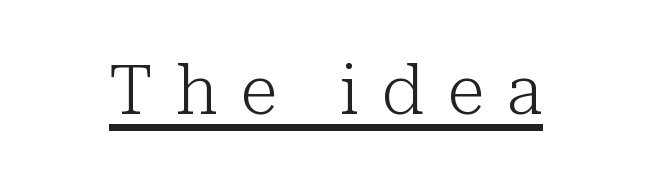
The image shows 69 px light serif type, upright; set unusually wide letter spacing (+0.33 em), underlined; low stroke contrast and a medium x-height.
